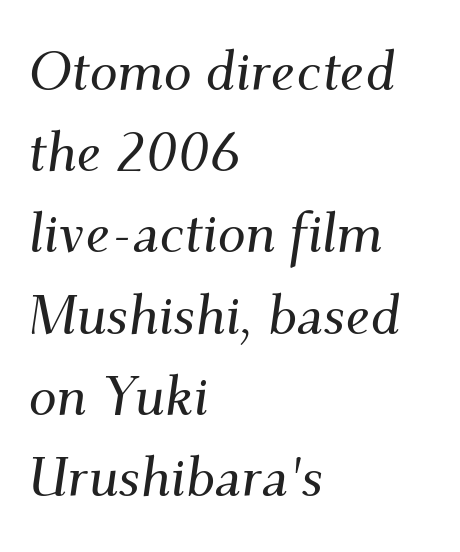
{"serif": "yes", "italic": "yes", "lean": "right", "slant_degrees": 9, "width": "normal", "stroke_contrast": "medium", "x_height": "small", "monospaced": "no", "underline": "no", "align": "left", "line_spacing": "normal", "line_spacing_ratio": 1.45, "letter_spacing": "normal", "letter_spacing_em": 0.0, "glyph_px": 56}
